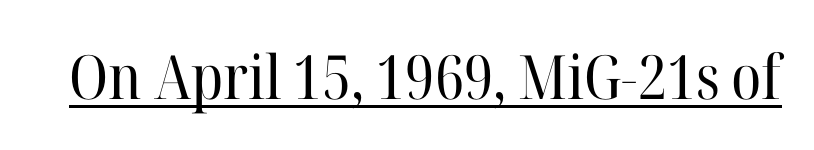
Is the letter spacing exaggerated? No — it looks like the ordinary default. The face used here appears with an underline applied. Looks like regular typesetting: each glyph gets only the width it needs. The typeface has the unassuming heft of standard copy or less. Observe the serifs anchoring each vertical stroke in this sample.
